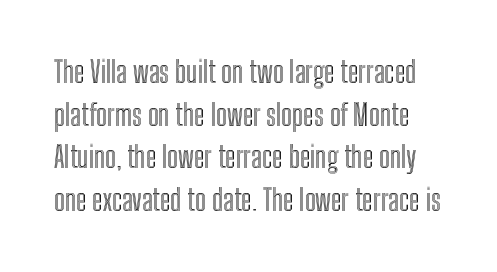
{"italic": "no", "width": "condensed", "x_height": "medium", "monospaced": "no", "underline": "no", "line_spacing": "normal", "line_spacing_ratio": 1.47, "letter_spacing": "normal", "letter_spacing_em": 0.0, "glyph_px": 29}
